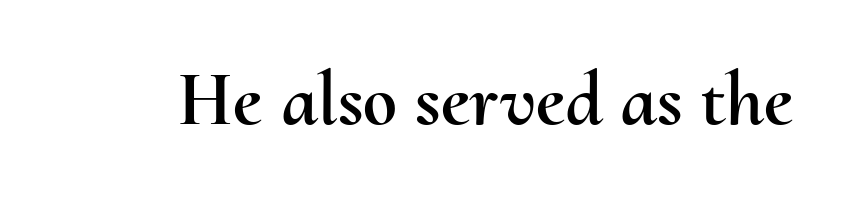
{"italic": "no", "width": "normal", "stroke_contrast": "medium", "x_height": "small", "monospaced": "no", "underline": "no", "letter_spacing": "normal", "letter_spacing_em": 0.0, "glyph_px": 77}
